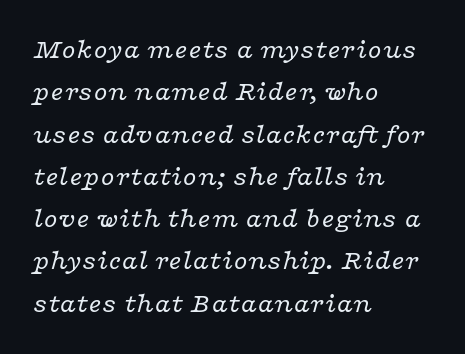
The image shows 28 px regular-weight, wide serif type, italic (leaning right); set left-aligned, normal line spacing (1.51x), normal letter spacing, not underlined; low stroke contrast and a medium x-height.
